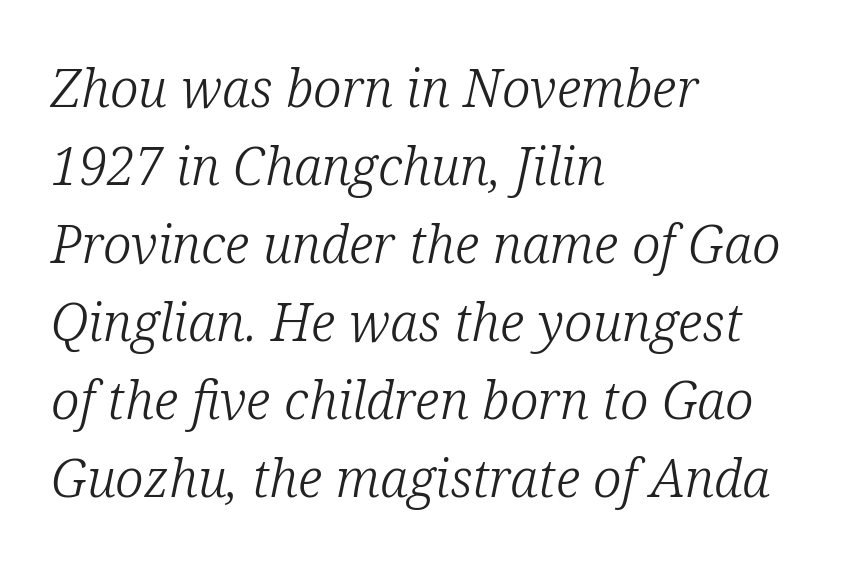
Q: Is the text bold? A: No.
Q: Is the text italic (slanted)? A: Yes, it leans right by about 12 degrees.
Q: Is the typeface a serif or a sans-serif typeface? A: Serif.
Q: Is the text underlined? A: No.
Q: How is the paragraph aligned? A: Left-aligned.
Q: Is the spacing between letters normal or unusually wide? A: Normal.
Q: Is the spacing between lines tight, normal or loose? A: Normal.
Q: Width (condensed, normal, or wide)? A: Normal.
Q: Stroke contrast? A: Low.
Q: x-height? A: Medium.
Q: Monospaced? A: No.
